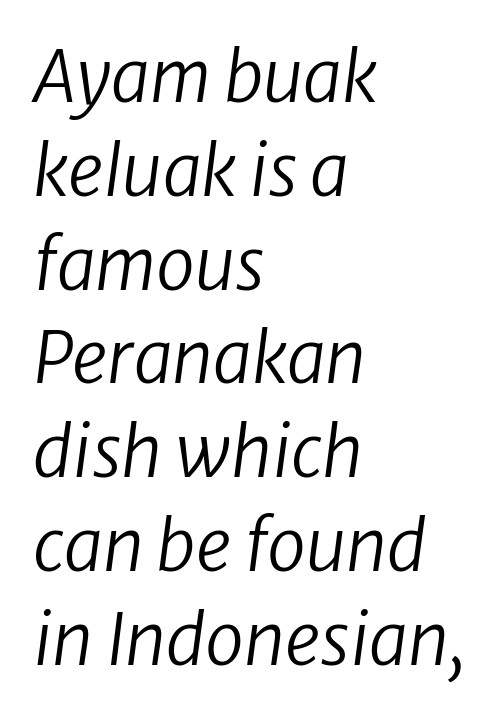
The image shows 70 px regular-weight sans-serif type; set left-aligned, normal line spacing (1.34x), normal letter spacing, not underlined; low stroke contrast and a medium x-height.
